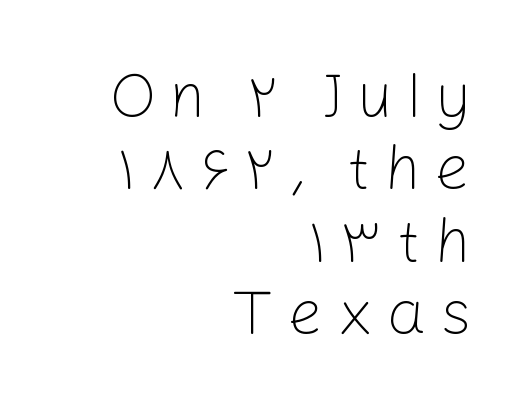
The specimen reads as upright at a glance. Letters have the restrained weight of plain body copy at most. These lines have a slow, spaced-out rhythm from letter to letter. Nobody drew a line under any word here. The paragraph shown leans on its right margin.
